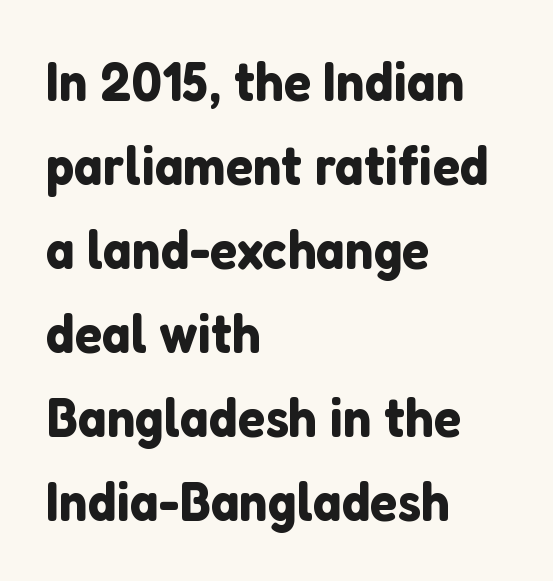
The image shows 56 px sans-serif type, upright; set left-aligned, normal line spacing (1.5x), normal letter spacing, not underlined; low stroke contrast and a medium x-height.
